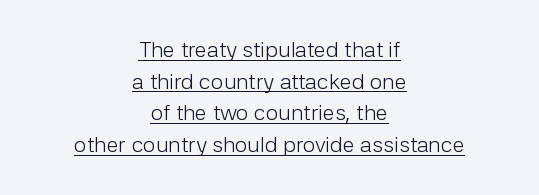
{"italic": "no", "bold": "no", "underline": "yes", "align": "center", "line_spacing": "normal", "line_spacing_ratio": 1.44, "letter_spacing": "normal", "letter_spacing_em": 0.0, "glyph_px": 22}
